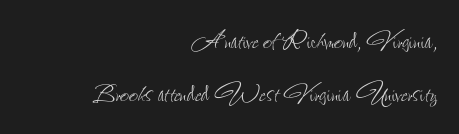
The image shows 32 px thin, condensed type; set right-aligned, normal line spacing (1.66x), normal letter spacing, not underlined; low stroke contrast and a small x-height.
